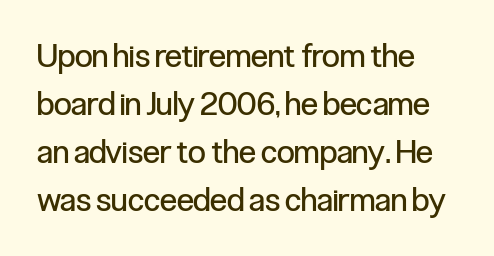
The image shows 32 px regular-weight, condensed sans-serif type, upright; set normal line spacing (1.5x), normal letter spacing, not underlined; low stroke contrast and a medium x-height.
